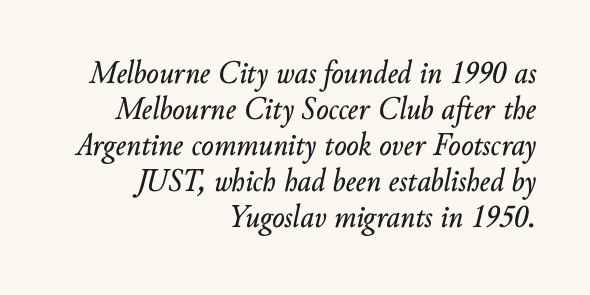
Q: Is the text italic (slanted)? A: Yes, it leans right by about 10 degrees.
Q: Is the text underlined? A: No.
Q: How is the paragraph aligned? A: Right-aligned.
Q: Is the spacing between letters normal or unusually wide? A: Normal.
Q: Is the spacing between lines tight, normal or loose? A: Tight.
Q: Width (condensed, normal, or wide)? A: Normal.
Q: Stroke contrast? A: Low.
Q: x-height? A: Small.
Q: Monospaced? A: No.
